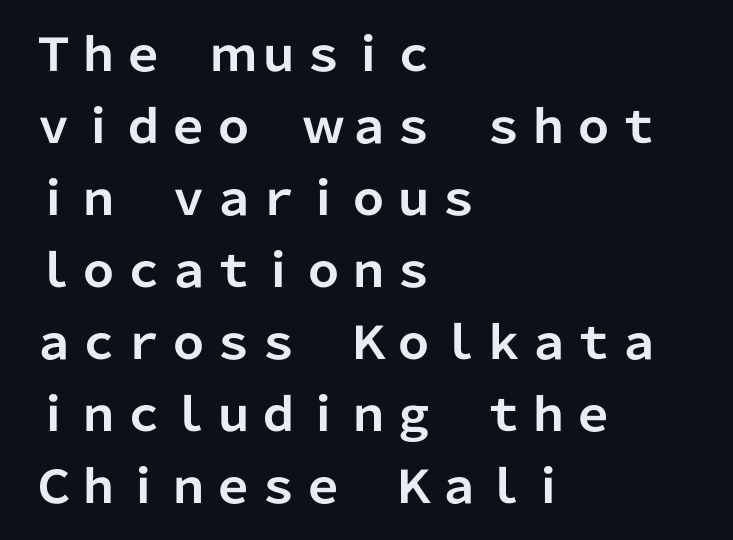
Q: Is the text bold? A: Yes.
Q: Is the text italic (slanted)? A: No, it is upright.
Q: Is the typeface a serif or a sans-serif typeface? A: Sans-serif.
Q: Is the text underlined? A: No.
Q: How is the paragraph aligned? A: Left-aligned.
Q: Is the spacing between letters normal or unusually wide? A: Normal.
Q: Is the spacing between lines tight, normal or loose? A: Normal.
Q: Width (condensed, normal, or wide)? A: Normal.
Q: Stroke contrast? A: Low.
Q: x-height? A: Medium.
Q: Monospaced? A: No.
